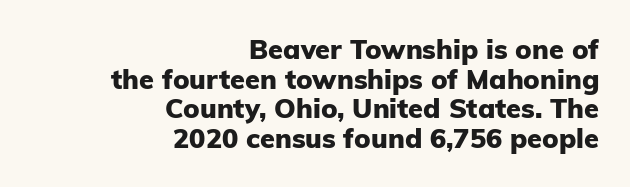
{"italic": "no", "bold": "yes", "underline": "no", "align": "right", "line_spacing": "tight", "line_spacing_ratio": 1.1, "letter_spacing": "normal", "letter_spacing_em": 0.0, "glyph_px": 27}
